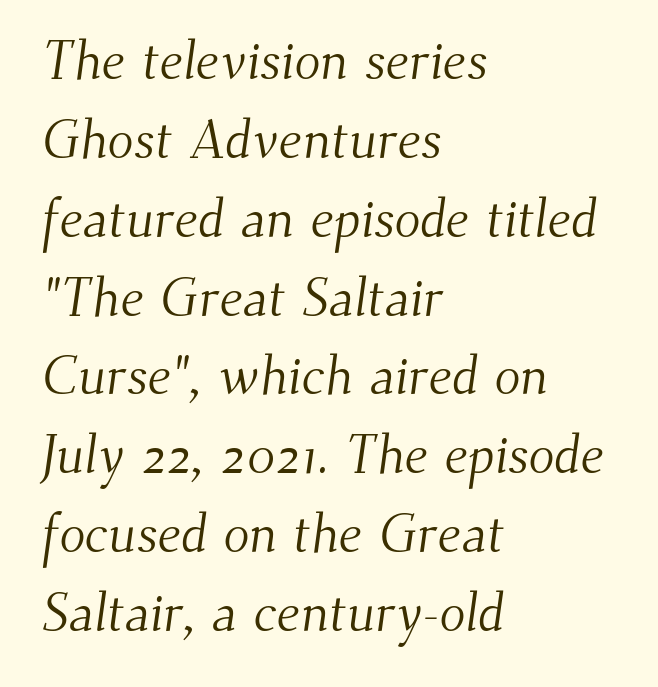
Typographically, this falls in the serif category. Summary of vertical rhythm: regular, with standard interline spacing. Heft: none added — not bold. The setting favours the left margin, as ordinary paragraphs usually do.
